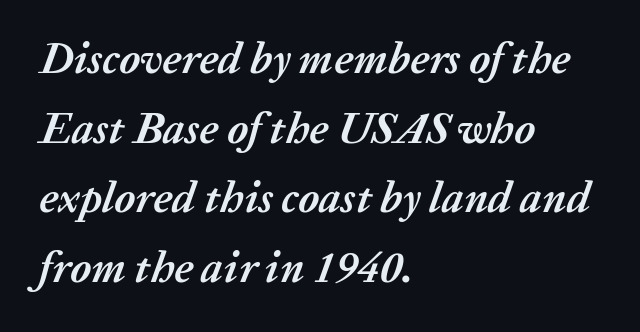
The image shows 44 px semibold type, italic (leaning right); set left-aligned, normal line spacing (1.58x), normal letter spacing, not underlined; medium stroke contrast and a medium x-height.
